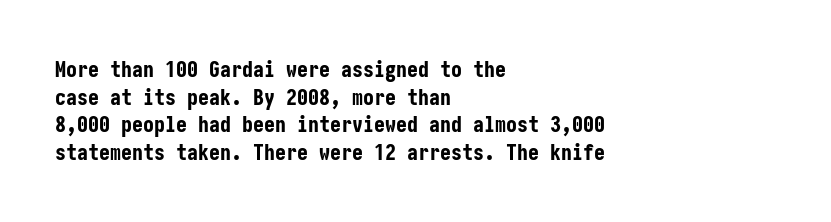
{"italic": "no", "bold": "yes", "underline": "no", "align": "left", "line_spacing": "normal", "line_spacing_ratio": 1.26, "letter_spacing": "normal", "letter_spacing_em": 0.0, "glyph_px": 22}
